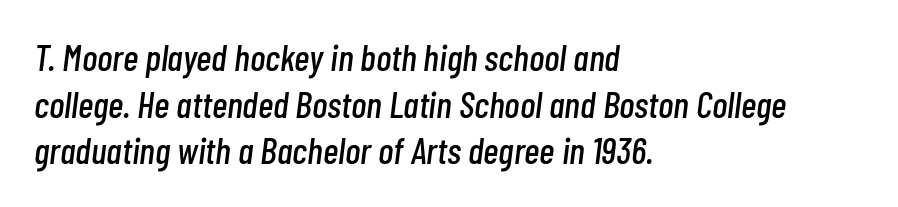
Horizontally, the lines are justified to the leading edge only. These lines were composed using italics. Each letter keeps its own natural width here, so spacing adapts to shape. The face used here is rendered with its standard letterfit.
